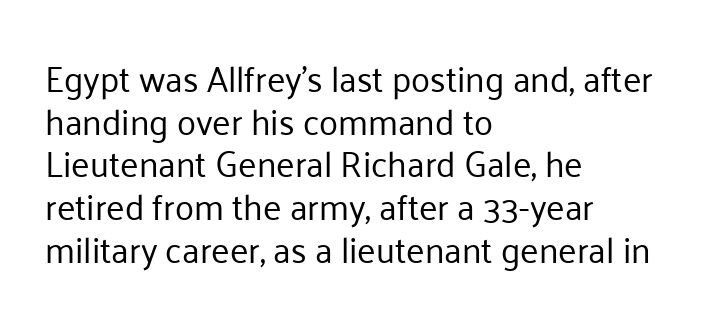
Q: Is the text bold? A: No.
Q: Is the text italic (slanted)? A: No, it is upright.
Q: Is the typeface a serif or a sans-serif typeface? A: Sans-serif.
Q: Is the text underlined? A: No.
Q: How is the paragraph aligned? A: Left-aligned.
Q: Is the spacing between letters normal or unusually wide? A: Normal.
Q: Width (condensed, normal, or wide)? A: Normal.
Q: Stroke contrast? A: Low.
Q: x-height? A: Medium.
Q: Monospaced? A: No.
